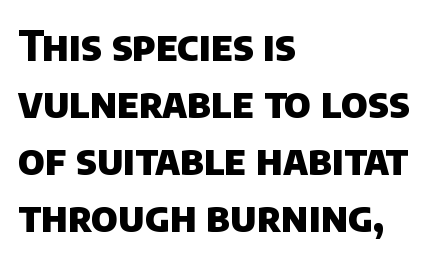
Q: Is the text bold? A: Yes.
Q: Is the typeface a serif or a sans-serif typeface? A: Sans-serif.
Q: Is the text underlined? A: No.
Q: How is the paragraph aligned? A: Left-aligned.
Q: Is the spacing between letters normal or unusually wide? A: Normal.
Q: Is the spacing between lines tight, normal or loose? A: Normal.
Q: Width (condensed, normal, or wide)? A: Normal.
Q: Stroke contrast? A: Low.
Q: x-height? A: Large.
Q: Monospaced? A: No.
